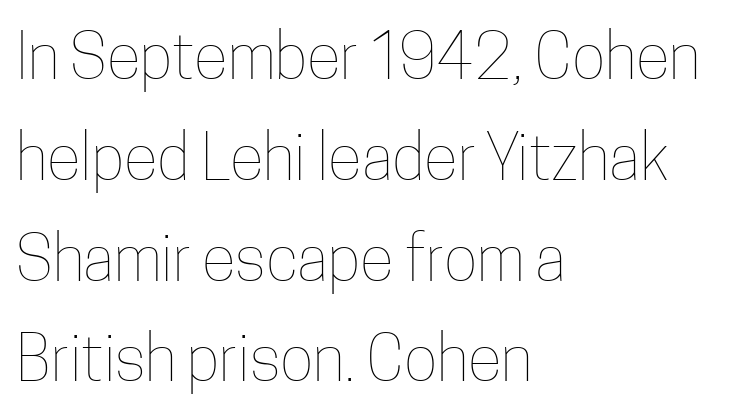
{"italic": "no", "bold": "no", "weight": "thin", "width": "condensed", "stroke_contrast": "low", "x_height": "medium", "monospaced": "no", "underline": "no", "align": "left", "line_spacing": "normal", "line_spacing_ratio": 1.6, "letter_spacing": "normal", "letter_spacing_em": 0.0, "glyph_px": 63}
